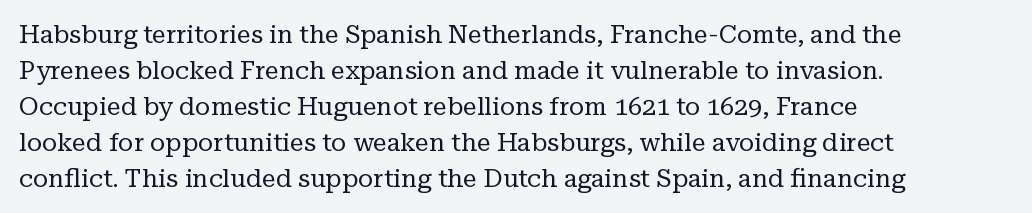
{"italic": "no", "bold": "no", "underline": "no", "align": "left", "line_spacing": "normal", "line_spacing_ratio": 1.44, "letter_spacing": "normal", "letter_spacing_em": 0.0, "glyph_px": 25}
